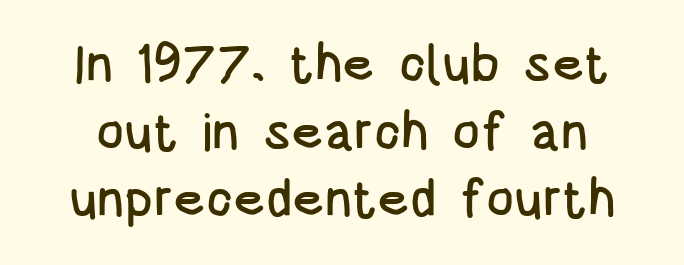
Font category for this specimen: sans-serif. The face used here is rendered with its standard letterfit. Interline gaps are of average width in this sample. Letters rest on an invisible, unmarked baseline. It's the straight-up-and-down kind of type. Spacing verdict: proportional, widths tailored to each character.
